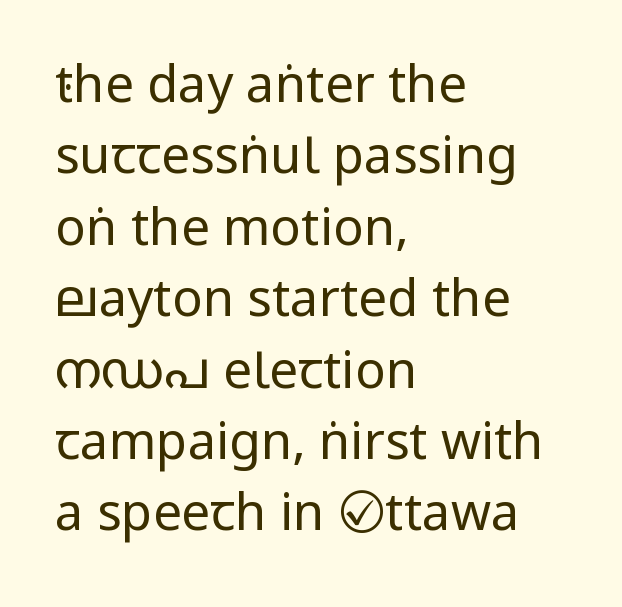
Q: Is the text bold? A: No.
Q: Is the text italic (slanted)? A: No, it is upright.
Q: Is the typeface a serif or a sans-serif typeface? A: Sans-serif.
Q: Is the text underlined? A: No.
Q: How is the paragraph aligned? A: Left-aligned.
Q: Is the spacing between letters normal or unusually wide? A: Normal.
Q: Is the spacing between lines tight, normal or loose? A: Normal.
Q: Width (condensed, normal, or wide)? A: Condensed.
Q: Stroke contrast? A: Low.
Q: x-height? A: Large.
Q: Monospaced? A: No.
